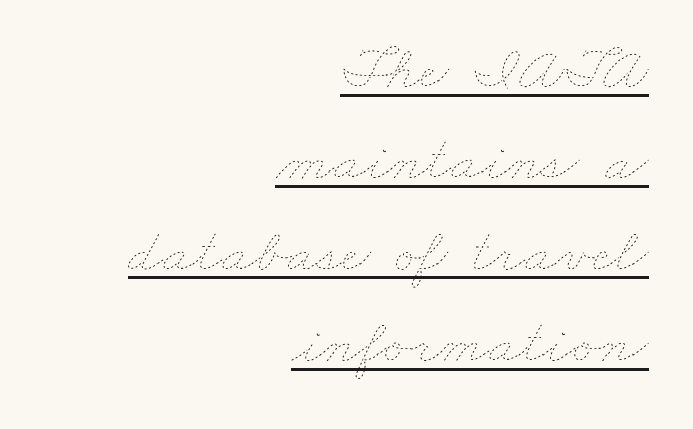
{"bold": "no", "weight": "thin", "width": "wide", "stroke_contrast": "low", "x_height": "small", "monospaced": "no", "underline": "yes", "align": "right", "line_spacing": "normal", "line_spacing_ratio": 1.45, "letter_spacing": "normal", "letter_spacing_em": 0.0, "glyph_px": 63}
